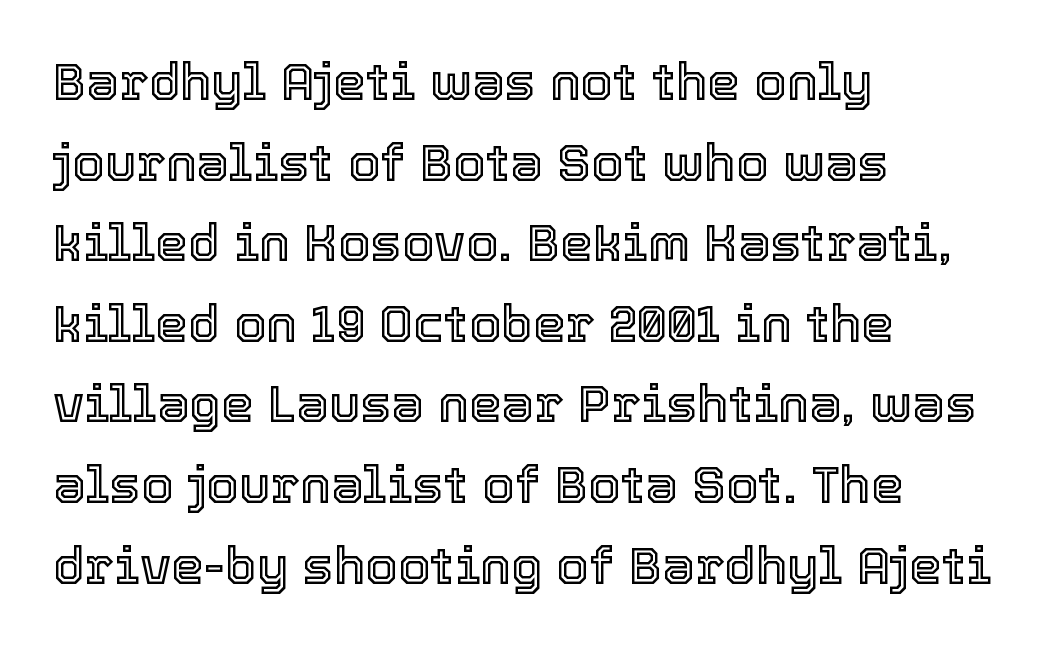
{"italic": "no", "width": "normal", "x_height": "medium", "monospaced": "no", "underline": "no", "align": "left", "line_spacing": "normal", "line_spacing_ratio": 1.55, "letter_spacing": "normal", "letter_spacing_em": 0.0, "glyph_px": 52}
